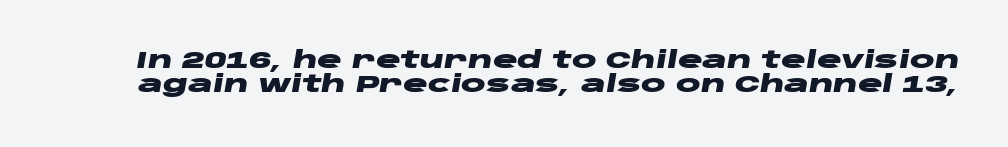
The image shows 23 px bold type, italic (leaning right); set tight line spacing (1.03x), normal letter spacing, not underlined.
